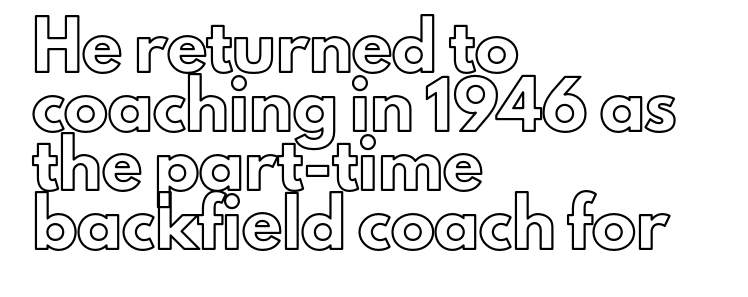
The image shows 44 px text type, upright; set left-aligned, normal line spacing (1.34x), normal letter spacing, not underlined; a small x-height.
